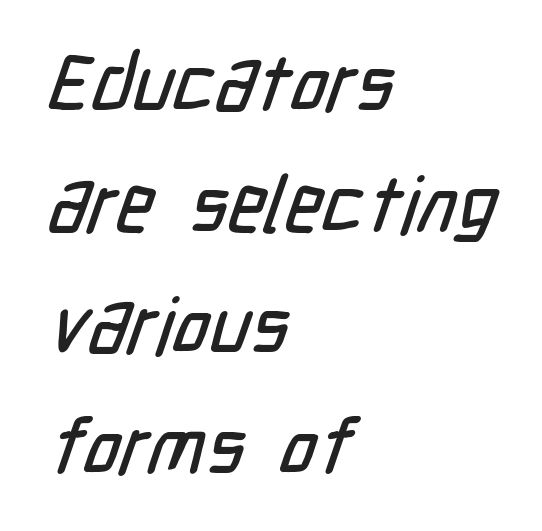
Q: Is the typeface a serif or a sans-serif typeface? A: Sans-serif.
Q: Is the text underlined? A: No.
Q: How is the paragraph aligned? A: Left-aligned.
Q: Is the spacing between letters normal or unusually wide? A: Normal.
Q: Is the spacing between lines tight, normal or loose? A: Normal.
Q: Width (condensed, normal, or wide)? A: Condensed.
Q: Stroke contrast? A: Low.
Q: x-height? A: Medium.
Q: Monospaced? A: No.
